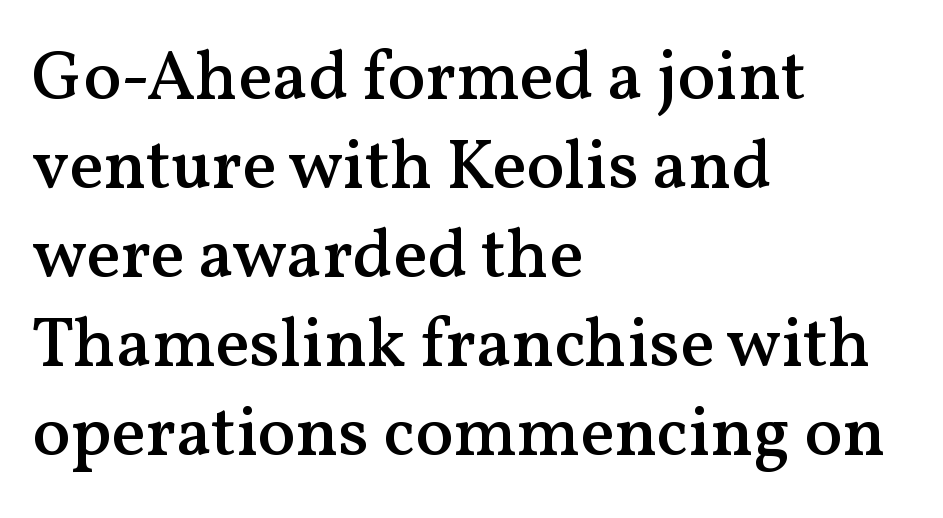
Regular leading. In terms of weight, the rendering is demibold, just under bold. Do the characters align in a grid? No, the font is proportional. Does the lettering tilt? It doesn't — this is upright. Caption: multi-line text, flush left, ragged right.
